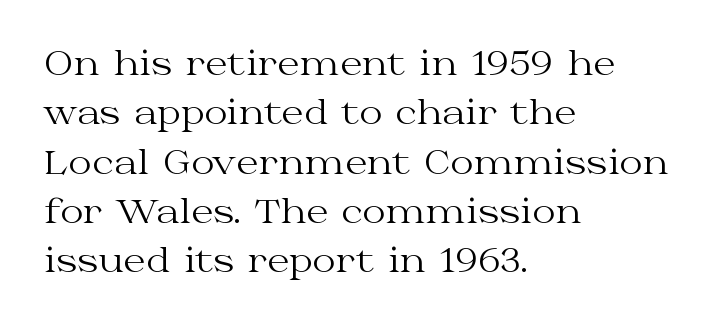
Stems here are at most as thick as an everyday book face. The block of text has a typical density, with ordinary space between rows. The compositor pushed each line to the left boundary. The characters display serif detailing at their extremities. This is roman type, the default non-slanted kind.
